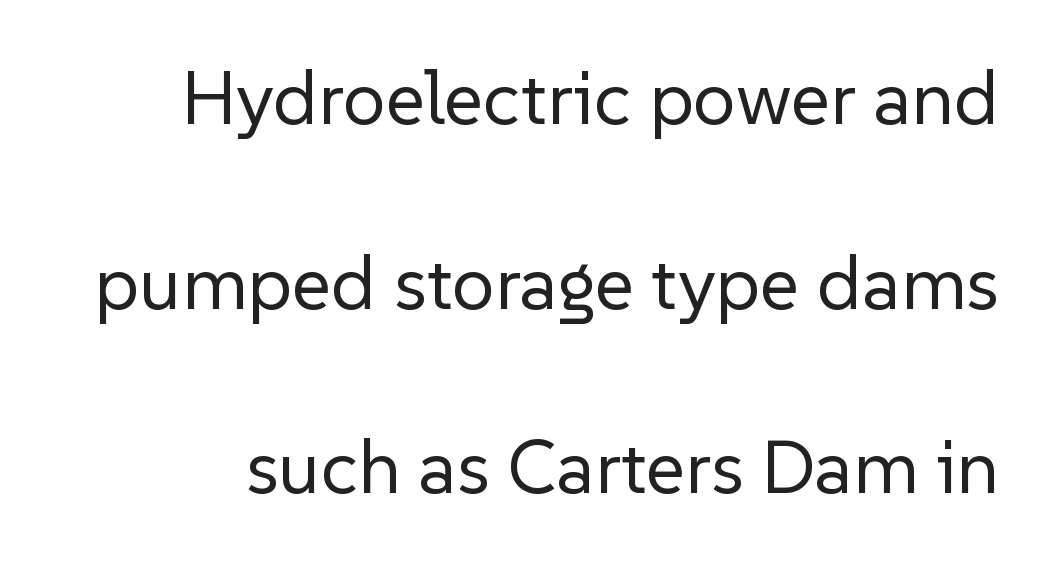
The image shows 76 px regular-weight sans-serif type, upright; set loose line spacing (2.43x), normal letter spacing, not underlined; low stroke contrast and a medium x-height.
